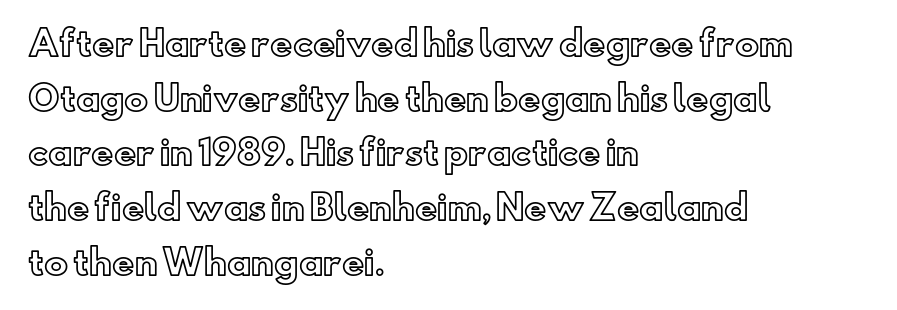
{"italic": "no", "width": "normal", "x_height": "small", "monospaced": "no", "underline": "no", "align": "left", "line_spacing": "normal", "line_spacing_ratio": 1.61, "letter_spacing": "normal", "letter_spacing_em": 0.0, "glyph_px": 34}
